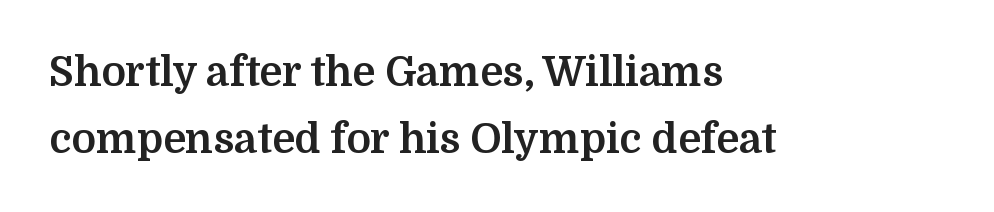
Q: Is the text bold? A: Yes.
Q: Is the text italic (slanted)? A: No, it is upright.
Q: Is the typeface a serif or a sans-serif typeface? A: Serif.
Q: Is the text underlined? A: No.
Q: How is the paragraph aligned? A: Left-aligned.
Q: Is the spacing between letters normal or unusually wide? A: Normal.
Q: Is the spacing between lines tight, normal or loose? A: Normal.
Q: Width (condensed, normal, or wide)? A: Normal.
Q: Stroke contrast? A: Medium.
Q: x-height? A: Medium.
Q: Monospaced? A: No.
